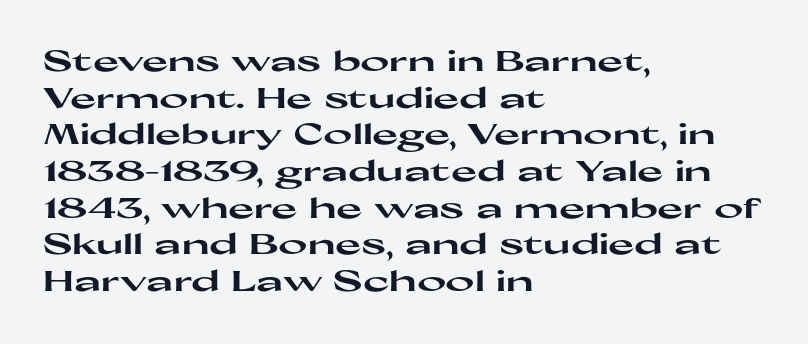
The image shows 28 px heavy, wide sans-serif type, upright; set left-aligned, normal line spacing (1.31x), normal letter spacing, not underlined; high stroke contrast and a medium x-height.
